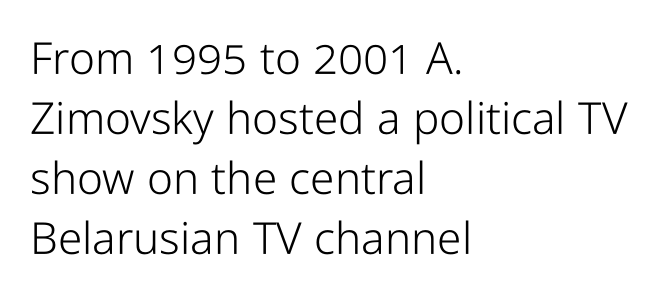
Q: Is the text bold? A: No.
Q: Is the text italic (slanted)? A: No, it is upright.
Q: Is the typeface a serif or a sans-serif typeface? A: Sans-serif.
Q: Is the text underlined? A: No.
Q: How is the paragraph aligned? A: Left-aligned.
Q: Is the spacing between letters normal or unusually wide? A: Normal.
Q: Is the spacing between lines tight, normal or loose? A: Normal.
Q: Width (condensed, normal, or wide)? A: Condensed.
Q: Stroke contrast? A: Low.
Q: x-height? A: Medium.
Q: Monospaced? A: No.
